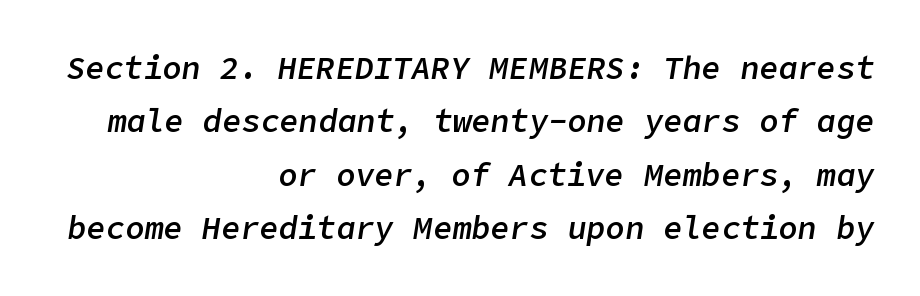
{"italic": "yes", "lean": "right", "slant_degrees": 9, "bold": "semi", "weight": "semibold", "width": "normal", "stroke_contrast": "low", "x_height": "medium", "underline": "no", "align": "right", "line_spacing": "normal", "line_spacing_ratio": 1.67, "letter_spacing": "normal", "letter_spacing_em": 0.0, "glyph_px": 32}
